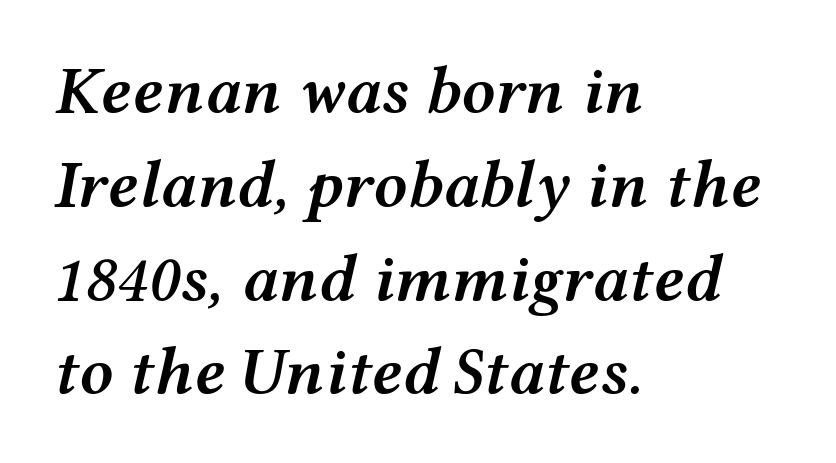
Q: Is the text bold? A: Semi-bold.
Q: Is the text italic (slanted)? A: Yes, it leans right by about 12 degrees.
Q: Is the text underlined? A: No.
Q: How is the paragraph aligned? A: Left-aligned.
Q: Is the spacing between letters normal or unusually wide? A: Normal.
Q: Is the spacing between lines tight, normal or loose? A: Normal.
Q: Width (condensed, normal, or wide)? A: Wide.
Q: Stroke contrast? A: Medium.
Q: x-height? A: Medium.
Q: Monospaced? A: No.
